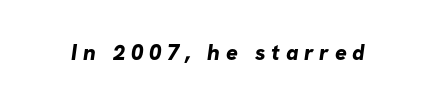
The image shows 22 px bold type; set unusually wide letter spacing (+0.26 em), not underlined.
